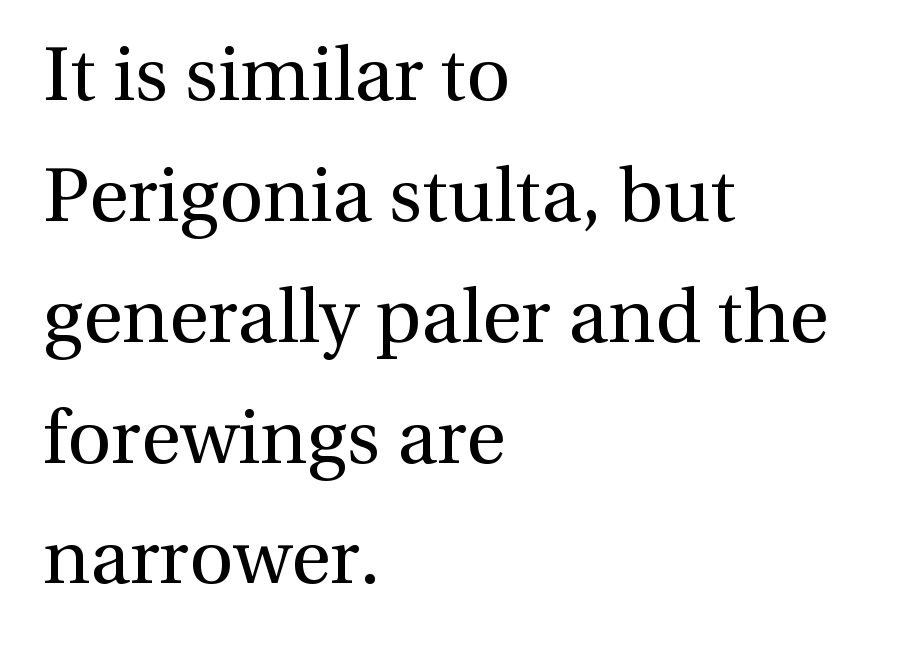
The image shows 76 px regular-weight serif type, upright; set left-aligned, normal line spacing (1.59x), normal letter spacing, not underlined; a medium x-height.
